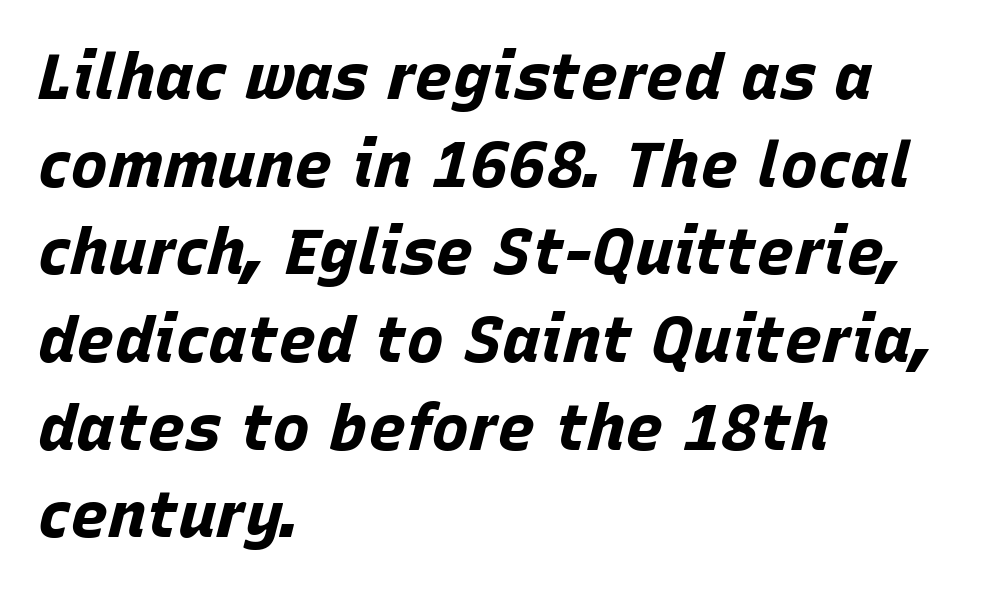
Do the characters align in a grid? No, the font is proportional. Does the lettering tilt? It does — this is italic. Each word holds together tightly as a unit, with standard inter-letter gaps. Leading matches the norm, producing a regular column.
